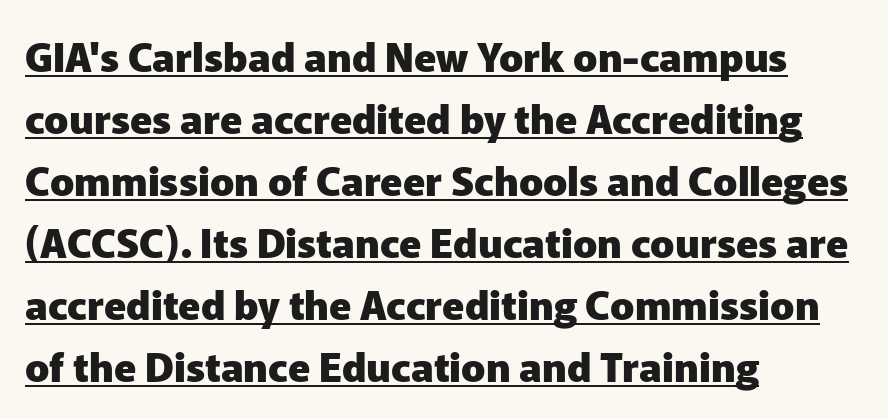
Q: Is the text bold? A: Yes.
Q: Is the text italic (slanted)? A: No, it is upright.
Q: Is the typeface a serif or a sans-serif typeface? A: Sans-serif.
Q: Is the text underlined? A: Yes.
Q: How is the paragraph aligned? A: Left-aligned.
Q: Is the spacing between letters normal or unusually wide? A: Normal.
Q: Is the spacing between lines tight, normal or loose? A: Normal.
Q: Width (condensed, normal, or wide)? A: Normal.
Q: Stroke contrast? A: Low.
Q: x-height? A: Medium.
Q: Monospaced? A: No.
